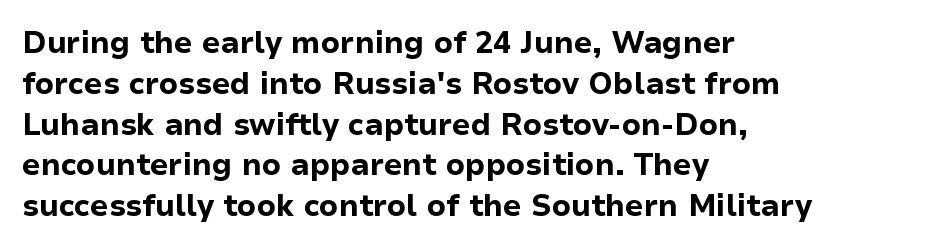
Q: Is the text bold? A: Yes.
Q: Is the text italic (slanted)? A: No, it is upright.
Q: Is the typeface a serif or a sans-serif typeface? A: Sans-serif.
Q: Is the text underlined? A: No.
Q: How is the paragraph aligned? A: Left-aligned.
Q: Is the spacing between letters normal or unusually wide? A: Normal.
Q: Is the spacing between lines tight, normal or loose? A: Normal.
Q: Width (condensed, normal, or wide)? A: Normal.
Q: Stroke contrast? A: Low.
Q: x-height? A: Medium.
Q: Monospaced? A: No.
